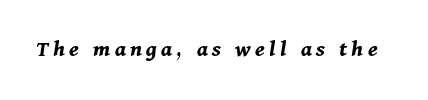
The image shows 24 px bold type, italic (leaning right); set not underlined.
